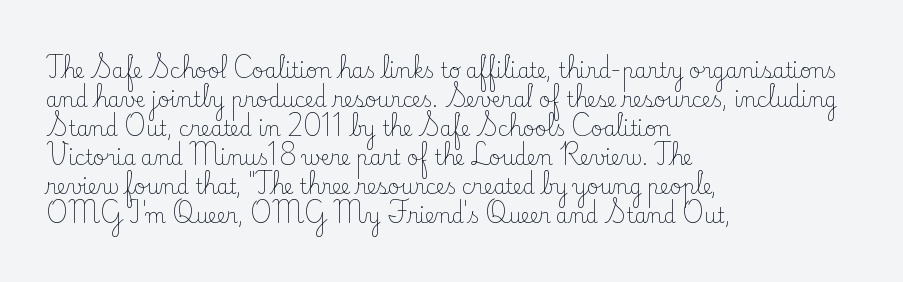
Beneath every word, the page is bare. Stems here are at most as thick as an everyday book face. When letters stand straight like this, we call the style roman or upright. This rendering leaves character spacing at its baseline value. The rendering uses a moderate line-height, typical for paragraphs.
